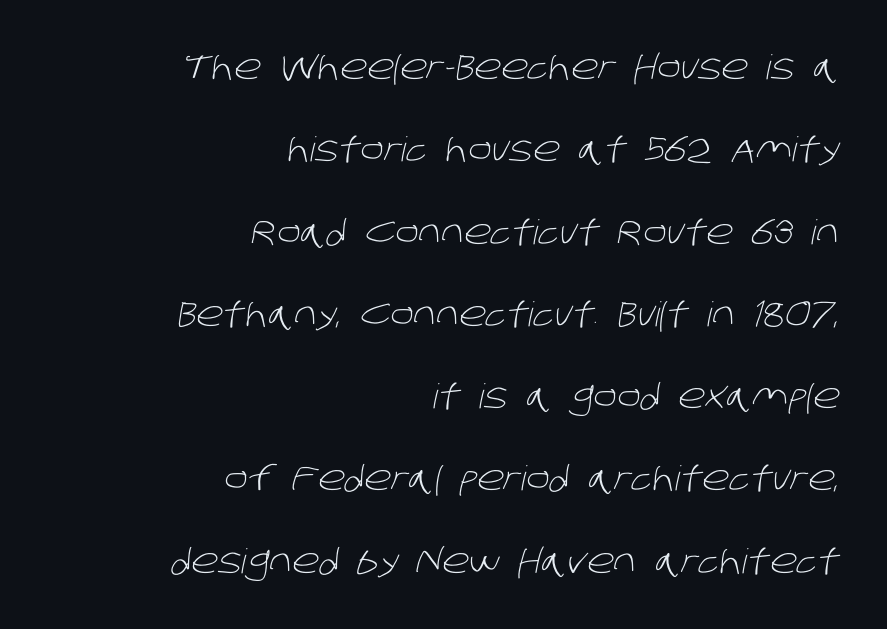
The passage shown stacks its lines with a broad gap. Beneath every word, the page is bare. A sans-serif font was chosen for this passage. Is this a fixed-width face? No — the glyphs have proportional, varying widths. One-word summary of the alignment: right. Unbolded letterforms with no extra heft.
